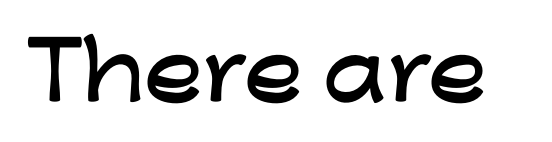
{"serif": "no", "italic": "no", "width": "wide", "stroke_contrast": "low", "x_height": "medium", "monospaced": "no", "underline": "no", "letter_spacing": "normal", "letter_spacing_em": 0.0, "glyph_px": 79}
